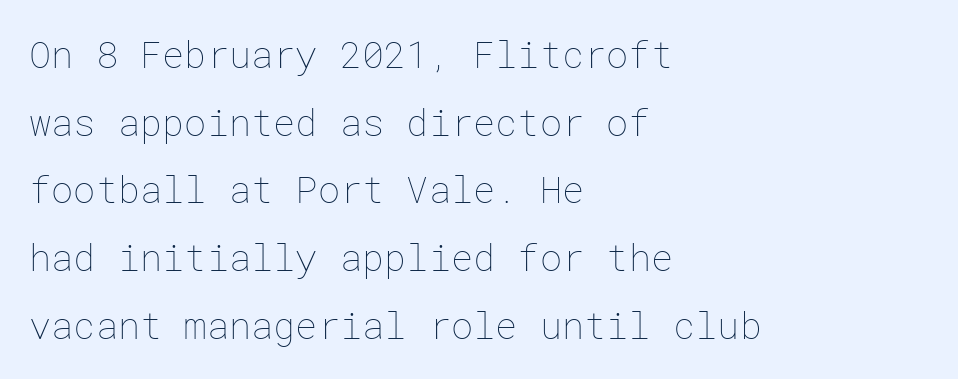
Q: Is the text bold? A: No.
Q: Is the text italic (slanted)? A: No, it is upright.
Q: Is the text underlined? A: No.
Q: How is the paragraph aligned? A: Left-aligned.
Q: Is the spacing between letters normal or unusually wide? A: Normal.
Q: Width (condensed, normal, or wide)? A: Normal.
Q: Stroke contrast? A: Low.
Q: x-height? A: Medium.
